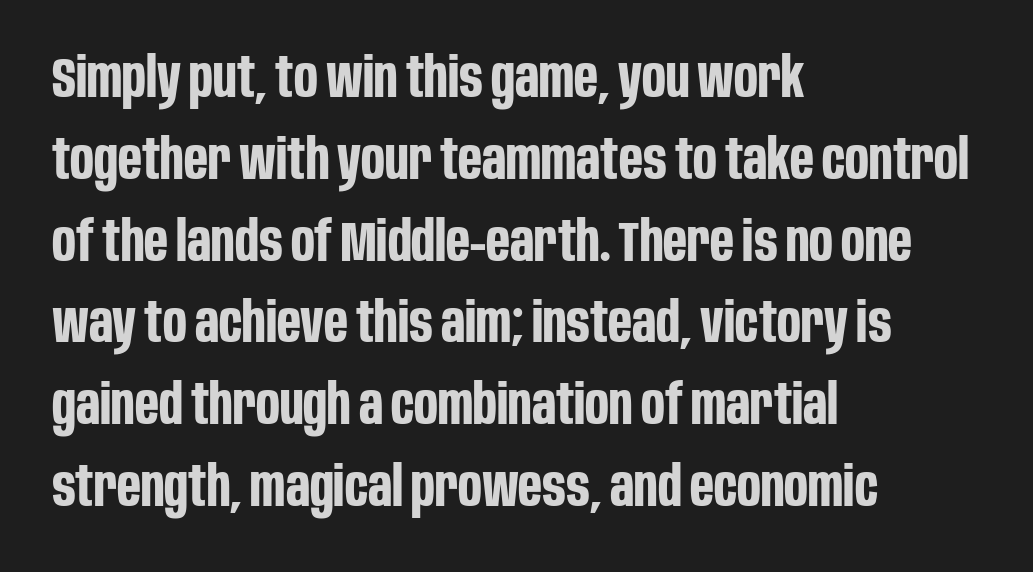
The image shows 56 px bold, condensed sans-serif type, upright; set left-aligned, normal line spacing (1.46x), normal letter spacing, not underlined; low stroke contrast and a large x-height.
